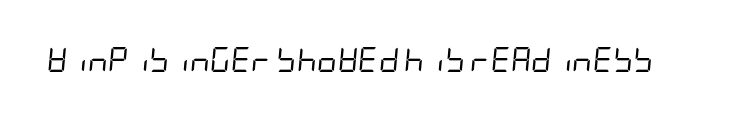
{"italic": "yes", "lean": "right", "slant_degrees": 5, "bold": "no", "underline": "no", "letter_spacing": "normal", "letter_spacing_em": 0.0, "glyph_px": 25}
